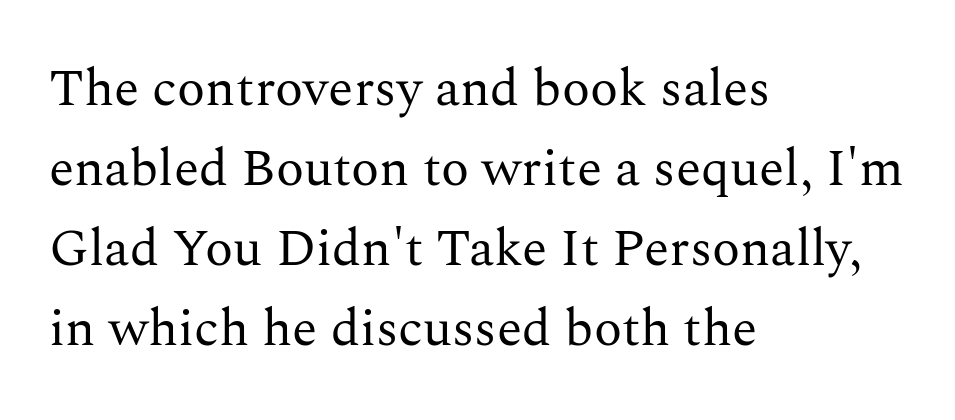
Q: Is the text bold? A: No.
Q: Is the text italic (slanted)? A: No, it is upright.
Q: Is the typeface a serif or a sans-serif typeface? A: Serif.
Q: Is the text underlined? A: No.
Q: How is the paragraph aligned? A: Left-aligned.
Q: Is the spacing between letters normal or unusually wide? A: Normal.
Q: Is the spacing between lines tight, normal or loose? A: Normal.
Q: Width (condensed, normal, or wide)? A: Normal.
Q: Stroke contrast? A: Medium.
Q: x-height? A: Medium.
Q: Monospaced? A: No.
